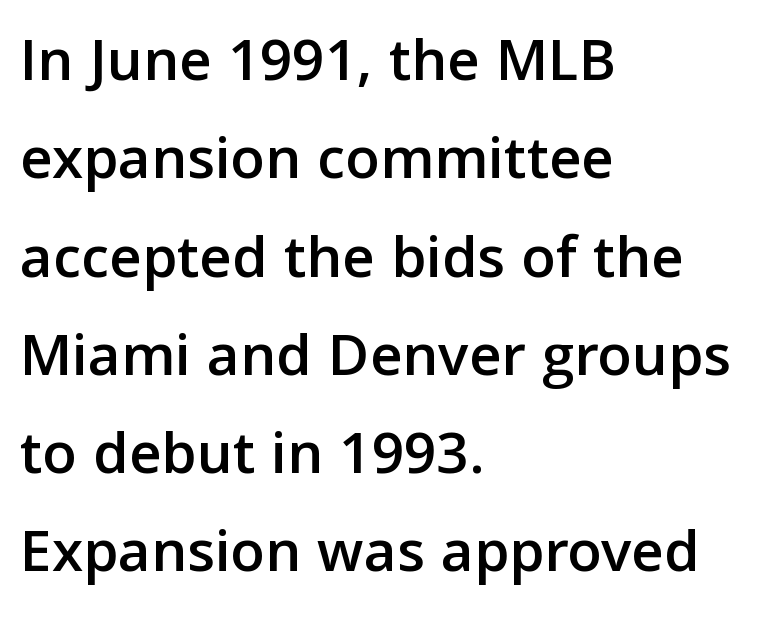
{"serif": "no", "italic": "no", "width": "normal", "stroke_contrast": "low", "x_height": "medium", "monospaced": "no", "underline": "no", "align": "left", "line_spacing": "normal", "line_spacing_ratio": 1.56, "letter_spacing": "normal", "letter_spacing_em": 0.0, "glyph_px": 63}
